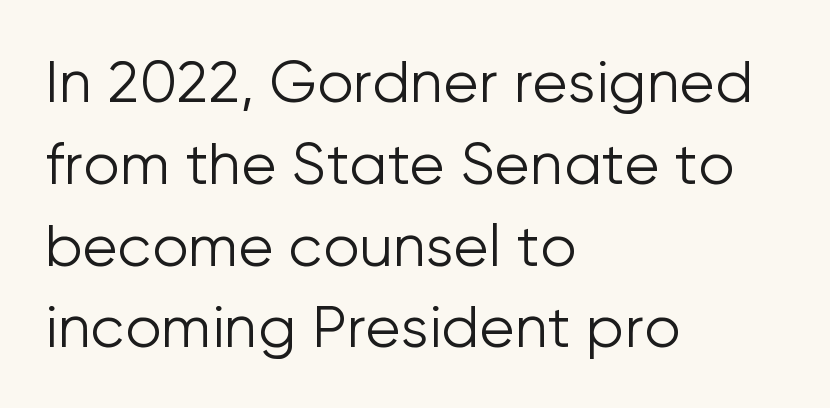
{"serif": "no", "italic": "no", "bold": "no", "weight": "light", "width": "normal", "stroke_contrast": "low", "x_height": "medium", "monospaced": "no", "underline": "no", "align": "left", "line_spacing": "normal", "line_spacing_ratio": 1.41, "letter_spacing": "normal", "letter_spacing_em": 0.0, "glyph_px": 58}
